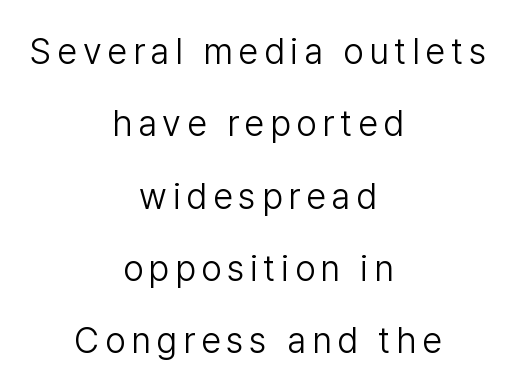
{"serif": "no", "italic": "no", "bold": "no", "weight": "light", "width": "normal", "stroke_contrast": "low", "x_height": "medium", "monospaced": "no", "underline": "no", "align": "center", "line_spacing": "loose", "line_spacing_ratio": 2.01, "glyph_px": 36}
